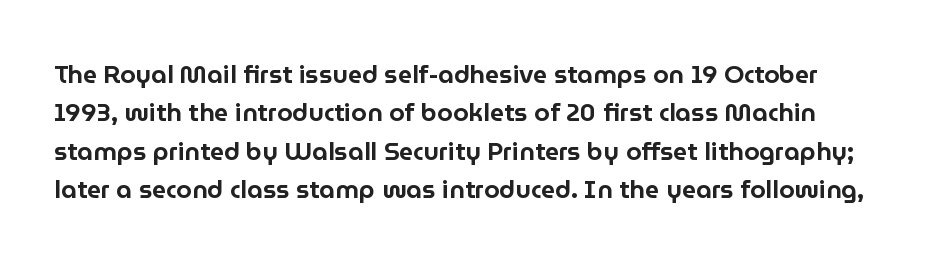
{"italic": "no", "underline": "no", "line_spacing": "normal", "line_spacing_ratio": 1.54, "letter_spacing": "normal", "letter_spacing_em": 0.0, "glyph_px": 25}
